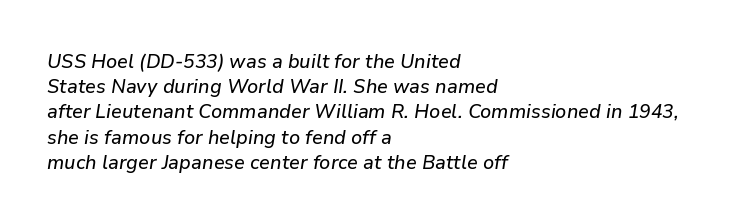
Glance below the letters and you will spot only blank space. The line-height multiplier appears to be the usual default. In terms of letterspacing, this is plain default setting. Horizontally, the lines are justified to the leading edge only. You can tell it's italic because the verticals aren't actually vertical.
